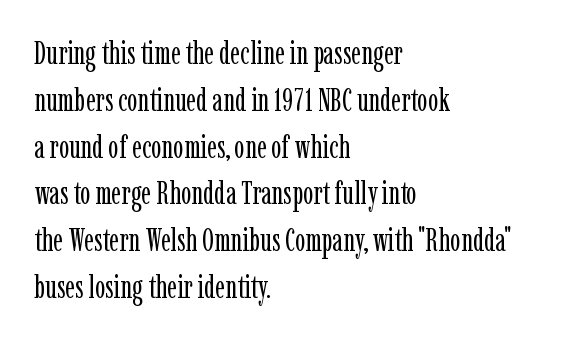
{"serif": "yes", "italic": "no", "bold": "no", "weight": "regular", "width": "condensed", "stroke_contrast": "low", "x_height": "medium", "monospaced": "no", "underline": "no", "align": "left", "line_spacing": "normal", "line_spacing_ratio": 1.51, "letter_spacing": "normal", "letter_spacing_em": 0.0, "glyph_px": 31}
